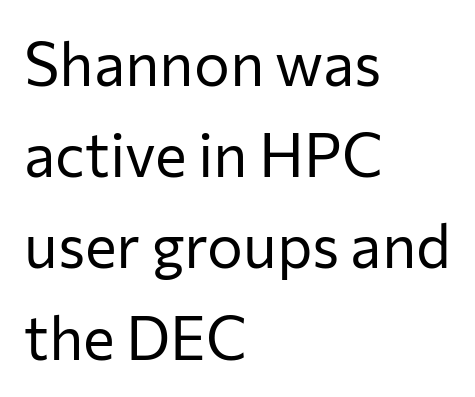
Left-aligned paragraph, ragged on the right. This rendering leaves character spacing at its baseline value. Letters have the restrained weight of plain body copy at most. Designer's note — italics off, roman on. Look at the bottom of the vertical strokes: they stop flat, with no serifs.
